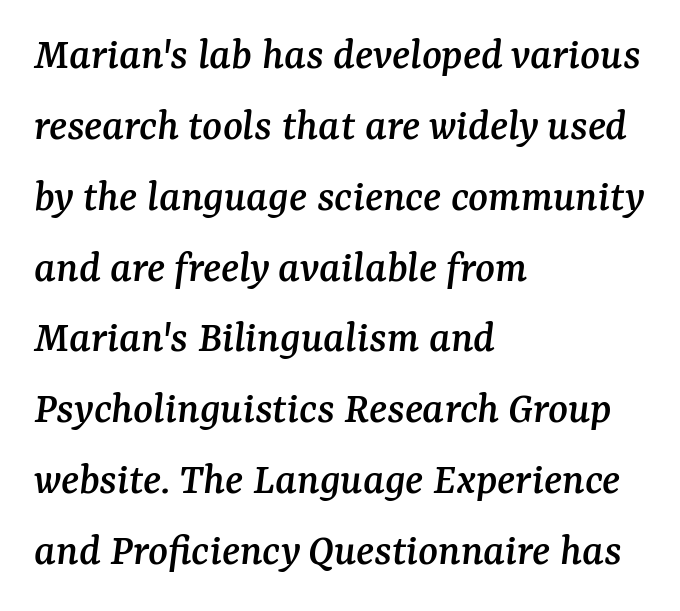
Nobody touched the tracking dial on this one. Rows of type keep a routine distance in the vertical direction. Character widths vary here, with narrow letters taking less room than wide ones. Horizontally, the lines are justified to the leading edge only.
